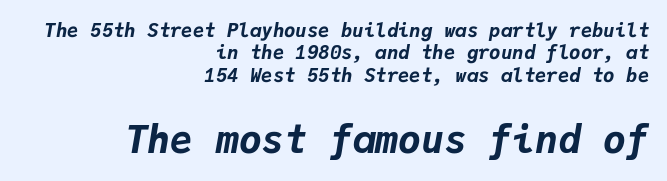
The image shows 38 px bold type, italic (leaning right), monospaced; set right-aligned, line spacing 1.18x, normal letter spacing, not underlined; the second (bottom) block is 2.0x larger; low stroke contrast and a medium x-height.
